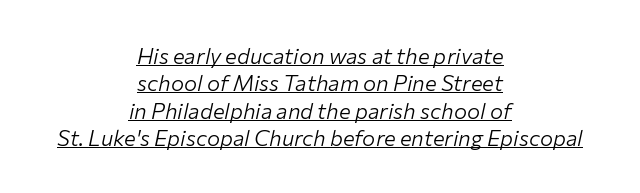
The image shows 22 px text type, italic (leaning right); set centered, normal line spacing (1.25x), normal letter spacing, underlined.
